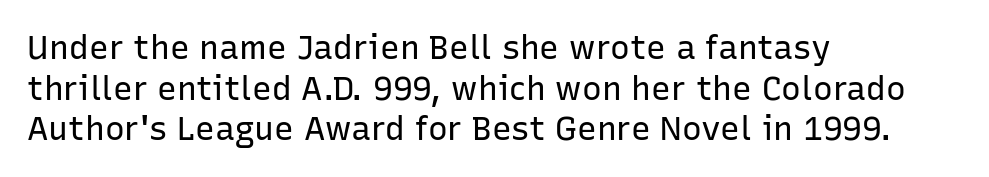
The image shows 33 px regular-weight sans-serif type, upright; set left-aligned, line spacing 1.23x, normal letter spacing, not underlined; low stroke contrast and a medium x-height.
